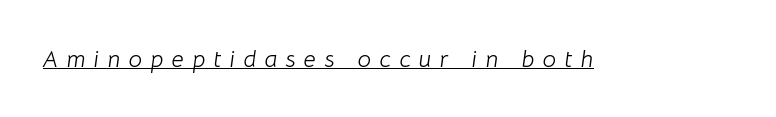
Q: Is the text bold? A: No.
Q: Is the text italic (slanted)? A: Yes, it leans right by about 8 degrees.
Q: Is the text underlined? A: Yes.
Q: Is the spacing between letters normal or unusually wide? A: Unusually wide.
